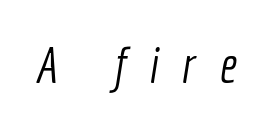
Q: Is the text bold? A: No.
Q: Is the typeface a serif or a sans-serif typeface? A: Sans-serif.
Q: Is the text underlined? A: No.
Q: Is the spacing between letters normal or unusually wide? A: Unusually wide.
Q: Width (condensed, normal, or wide)? A: Condensed.
Q: x-height? A: Medium.
Q: Monospaced? A: No.
